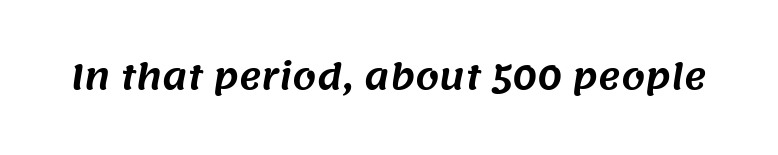
Inter-character spacing is left at the font's built-in metrics. Classification — sans serif. The string is rendered with underlining switched off. A typesetter would call this proportional, since set widths differ per character.
